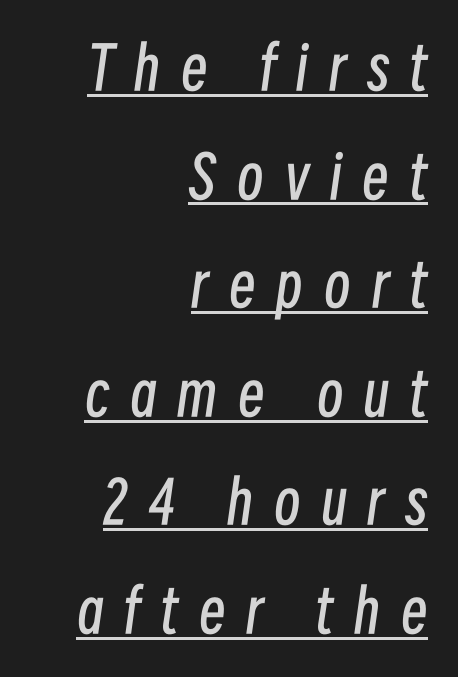
Q: Is the text bold? A: No.
Q: Is the text italic (slanted)? A: Yes, it leans right by about 8 degrees.
Q: Is the text underlined? A: Yes.
Q: How is the paragraph aligned? A: Right-aligned.
Q: Is the spacing between letters normal or unusually wide? A: Unusually wide.
Q: Width (condensed, normal, or wide)? A: Condensed.
Q: Stroke contrast? A: Low.
Q: x-height? A: Medium.
Q: Monospaced? A: No.
